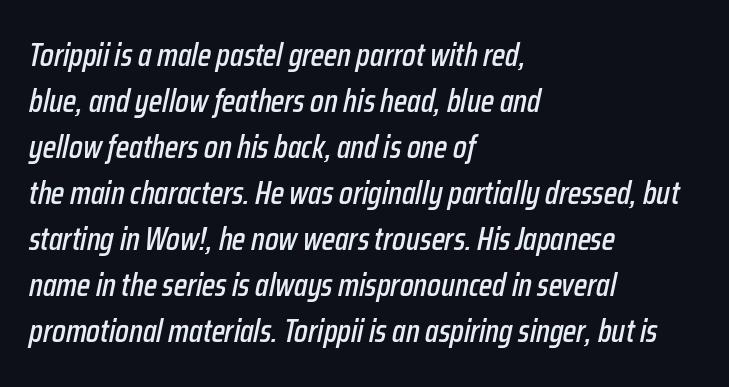
Q: Is the text italic (slanted)? A: Yes, it leans right by about 12 degrees.
Q: Is the text underlined? A: No.
Q: How is the paragraph aligned? A: Left-aligned.
Q: Is the spacing between letters normal or unusually wide? A: Normal.
Q: Is the spacing between lines tight, normal or loose? A: Normal.
Q: Width (condensed, normal, or wide)? A: Condensed.
Q: Stroke contrast? A: Low.
Q: x-height? A: Medium.
Q: Monospaced? A: No.
